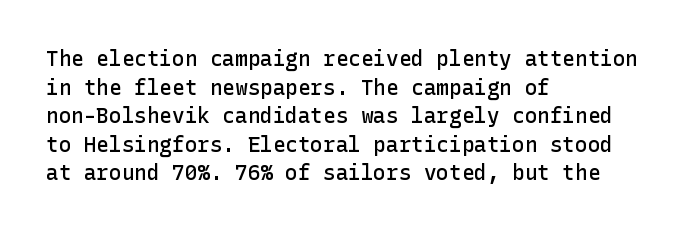
{"italic": "no", "bold": "semi", "underline": "no", "align": "left", "line_spacing": "normal", "line_spacing_ratio": 1.36, "letter_spacing": "normal", "letter_spacing_em": 0.0, "glyph_px": 21}
